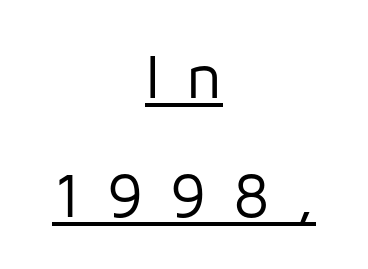
Q: Is the text bold? A: No.
Q: Is the text italic (slanted)? A: No, it is upright.
Q: Is the typeface a serif or a sans-serif typeface? A: Sans-serif.
Q: Is the text underlined? A: Yes.
Q: How is the paragraph aligned? A: Centered.
Q: Is the spacing between letters normal or unusually wide? A: Unusually wide.
Q: Width (condensed, normal, or wide)? A: Normal.
Q: Stroke contrast? A: Low.
Q: x-height? A: Medium.
Q: Monospaced? A: No.
